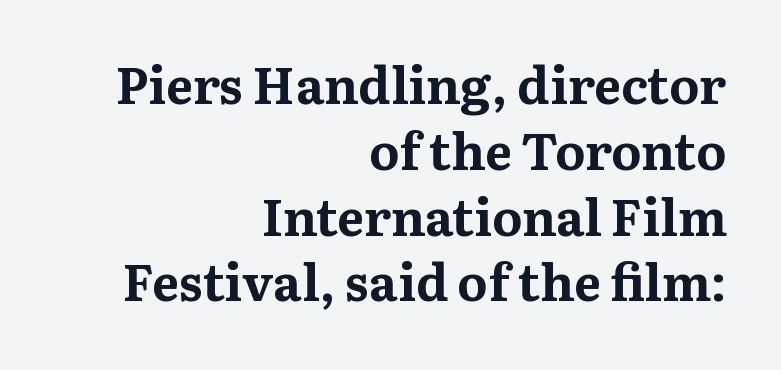
{"serif": "yes", "italic": "no", "bold": "yes", "weight": "bold", "width": "normal", "stroke_contrast": "medium", "x_height": "medium", "monospaced": "no", "underline": "no", "align": "right", "line_spacing": "normal", "line_spacing_ratio": 1.29, "letter_spacing": "normal", "letter_spacing_em": 0.0, "glyph_px": 51}
